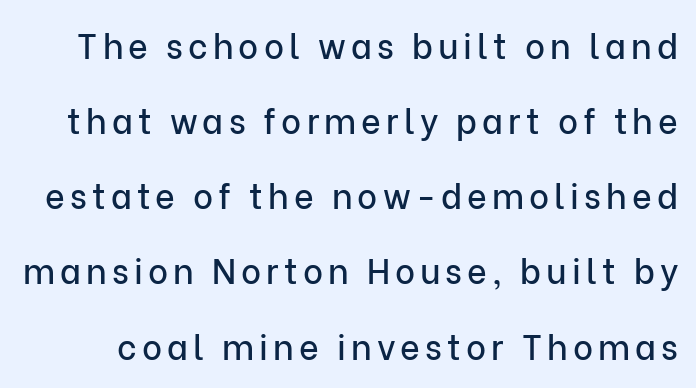
Q: Is the text italic (slanted)? A: No, it is upright.
Q: Is the typeface a serif or a sans-serif typeface? A: Sans-serif.
Q: Is the text underlined? A: No.
Q: Is the spacing between lines tight, normal or loose? A: Loose.
Q: Width (condensed, normal, or wide)? A: Normal.
Q: Stroke contrast? A: Low.
Q: x-height? A: Medium.
Q: Monospaced? A: No.
